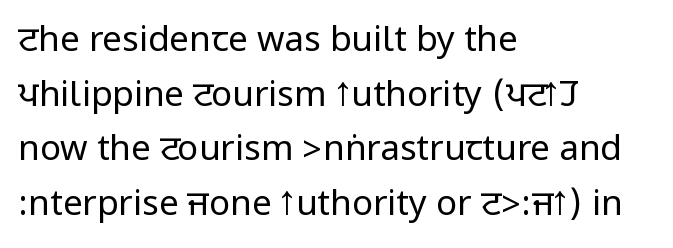
Q: Is the text bold? A: No.
Q: Is the text italic (slanted)? A: No, it is upright.
Q: Is the typeface a serif or a sans-serif typeface? A: Sans-serif.
Q: Is the text underlined? A: No.
Q: How is the paragraph aligned? A: Left-aligned.
Q: Is the spacing between letters normal or unusually wide? A: Normal.
Q: Is the spacing between lines tight, normal or loose? A: Normal.
Q: Width (condensed, normal, or wide)? A: Condensed.
Q: Stroke contrast? A: Low.
